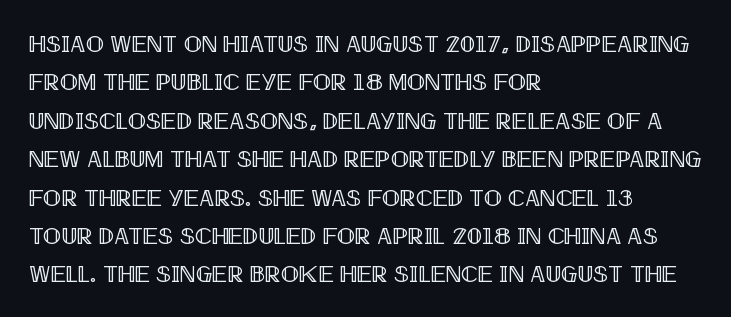
{"italic": "no", "underline": "no", "align": "left", "line_spacing": "normal", "line_spacing_ratio": 1.6, "letter_spacing": "normal", "letter_spacing_em": 0.0, "glyph_px": 24}
